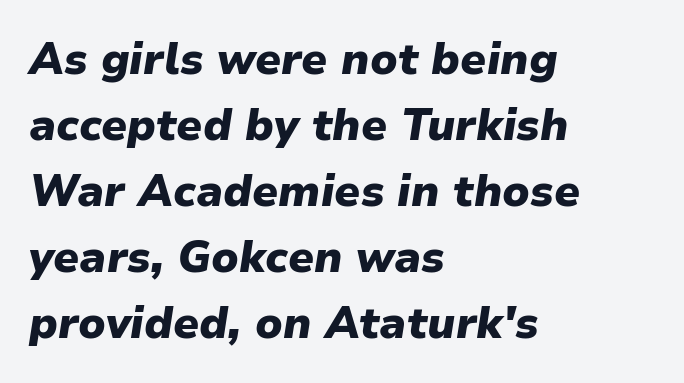
Honestly, the letter spacing is just normal — you wouldn't notice it. Weight: bold. In terms of posture, this sample is oblique. Here the designer chose a conventional face with non-uniform glyph widths. Each new line begins a customary step beneath the previous one.
